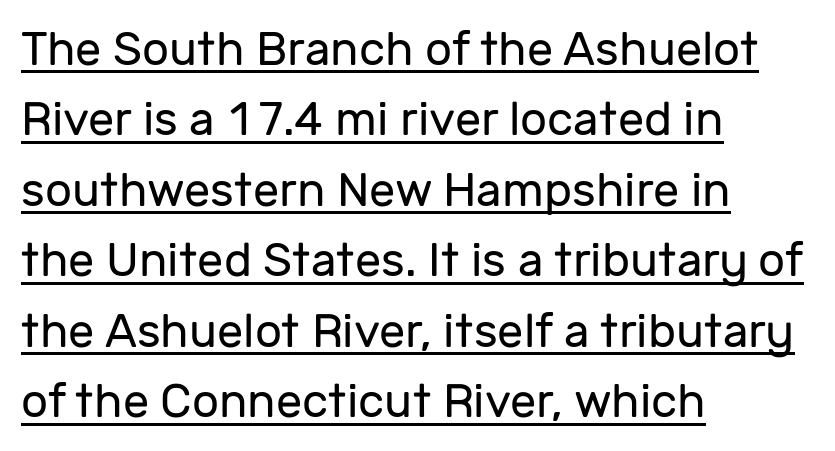
Emphasis is given by a line drawn under the lettering. Spacing between characters is what you'd get straight out of the box. The block of text has a typical density, with ordinary space between rows. Every character sits straight up, as roman type does.
